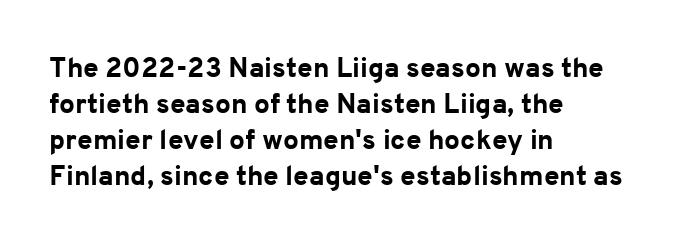
Q: Is the text bold? A: Yes.
Q: Is the text italic (slanted)? A: No, it is upright.
Q: Is the typeface a serif or a sans-serif typeface? A: Sans-serif.
Q: Is the text underlined? A: No.
Q: How is the paragraph aligned? A: Left-aligned.
Q: Is the spacing between letters normal or unusually wide? A: Normal.
Q: Is the spacing between lines tight, normal or loose? A: Normal.
Q: Width (condensed, normal, or wide)? A: Normal.
Q: Stroke contrast? A: Low.
Q: x-height? A: Medium.
Q: Monospaced? A: No.
